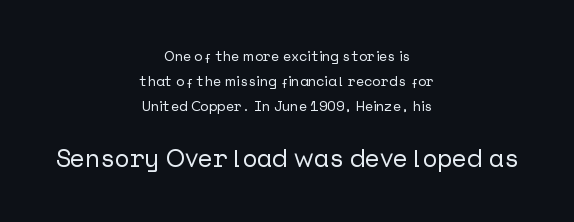
The image shows 25 px text type, upright; set centered, line spacing 1.78x, normal letter spacing, not underlined; the second (bottom) block is 1.79x larger.
